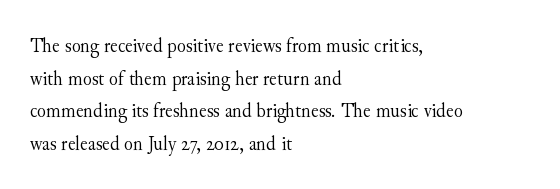
The axis of the letterforms is exactly vertical. Here the glyphs are tracked normally, forming tight word shapes. Descenders hang freely into open space. Line beginnings align vertically; line endings do not. The rows are spaced the way most documents space them.
